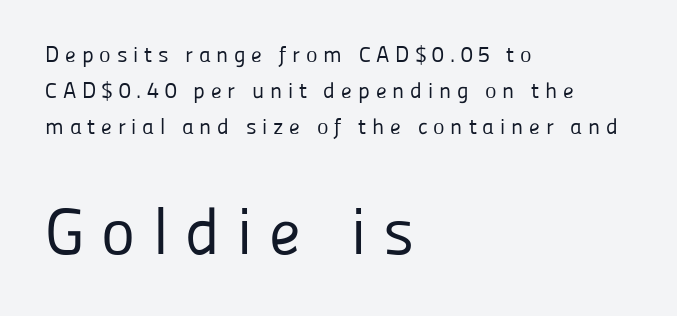
Q: Is the text bold? A: No.
Q: Is the text italic (slanted)? A: No, it is upright.
Q: Is the typeface a serif or a sans-serif typeface? A: Sans-serif.
Q: Is the text underlined? A: No.
Q: How is the paragraph aligned? A: Left-aligned.
Q: Is the spacing between letters normal or unusually wide? A: Unusually wide.
Q: Is the spacing between lines tight, normal or loose? A: Normal.
Q: Which block of text is set in a larger size, the first (top) or the second (bottom)? A: The second (bottom) one.
Q: Width (condensed, normal, or wide)? A: Normal.
Q: Stroke contrast? A: Low.
Q: x-height? A: Medium.
Q: Monospaced? A: No.
